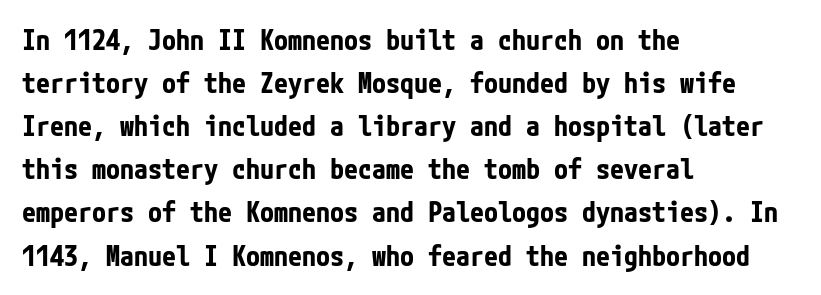
Q: Is the text bold? A: Yes.
Q: Is the text italic (slanted)? A: No, it is upright.
Q: Is the typeface a serif or a sans-serif typeface? A: Sans-serif.
Q: Is the text underlined? A: No.
Q: How is the paragraph aligned? A: Left-aligned.
Q: Is the spacing between letters normal or unusually wide? A: Normal.
Q: Is the spacing between lines tight, normal or loose? A: Normal.
Q: Width (condensed, normal, or wide)? A: Condensed.
Q: Stroke contrast? A: Low.
Q: x-height? A: Medium.
